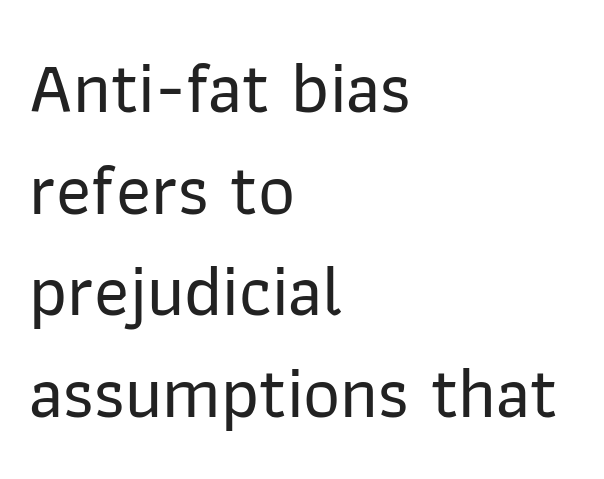
{"serif": "no", "italic": "no", "width": "normal", "stroke_contrast": "low", "x_height": "medium", "monospaced": "no", "underline": "no", "align": "left", "line_spacing": "normal", "line_spacing_ratio": 1.41, "letter_spacing": "normal", "letter_spacing_em": 0.0, "glyph_px": 72}
